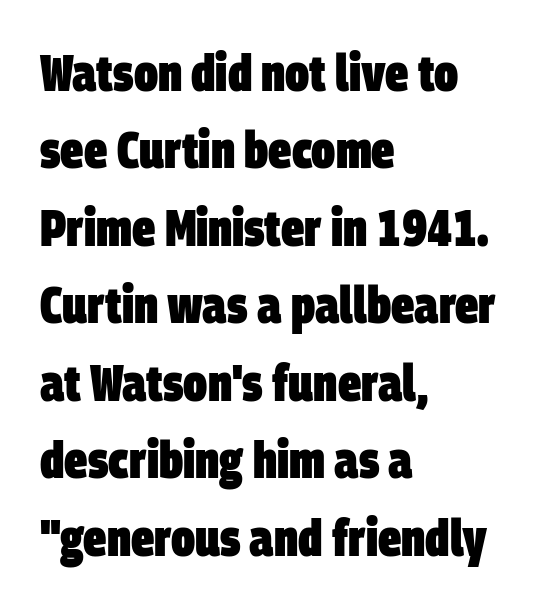
Horizontal alignment here is leftward, the default for most running prose. I'd describe the lettering as bold — thick and assertive. Letter spacing: default. Only glyphs here, with clear space below each row.
